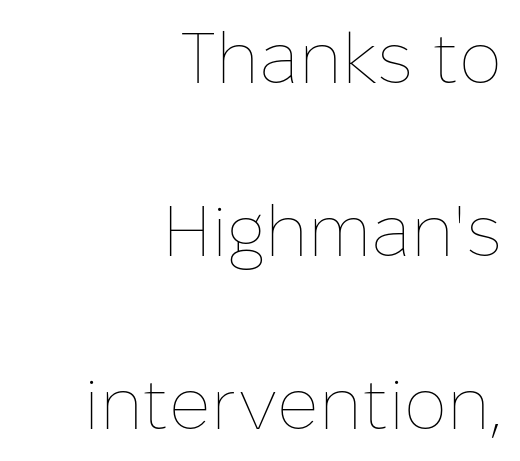
{"italic": "no", "bold": "no", "weight": "thin", "width": "normal", "stroke_contrast": "low", "x_height": "medium", "monospaced": "no", "underline": "no", "align": "right", "line_spacing": "loose", "line_spacing_ratio": 2.4, "letter_spacing": "normal", "letter_spacing_em": 0.0, "glyph_px": 72}
